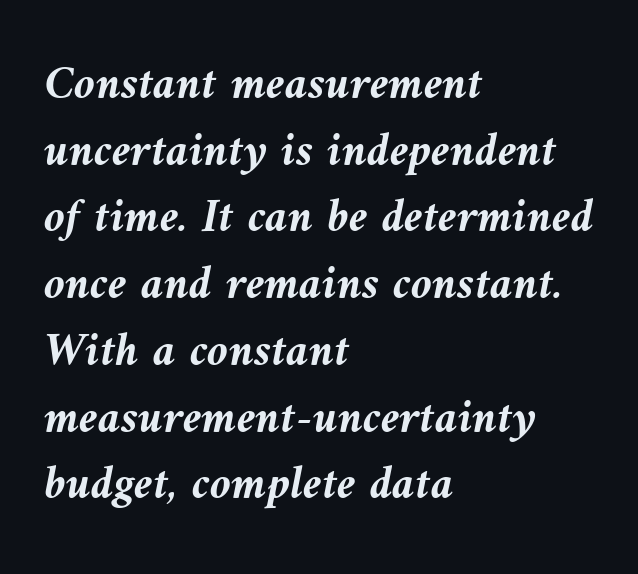
Q: Is the text bold? A: Yes.
Q: Is the text italic (slanted)? A: Yes, it leans left by about 9 degrees.
Q: Is the text underlined? A: No.
Q: How is the paragraph aligned? A: Left-aligned.
Q: Is the spacing between letters normal or unusually wide? A: Normal.
Q: Is the spacing between lines tight, normal or loose? A: Normal.
Q: Width (condensed, normal, or wide)? A: Normal.
Q: Stroke contrast? A: Medium.
Q: x-height? A: Medium.
Q: Monospaced? A: No.
